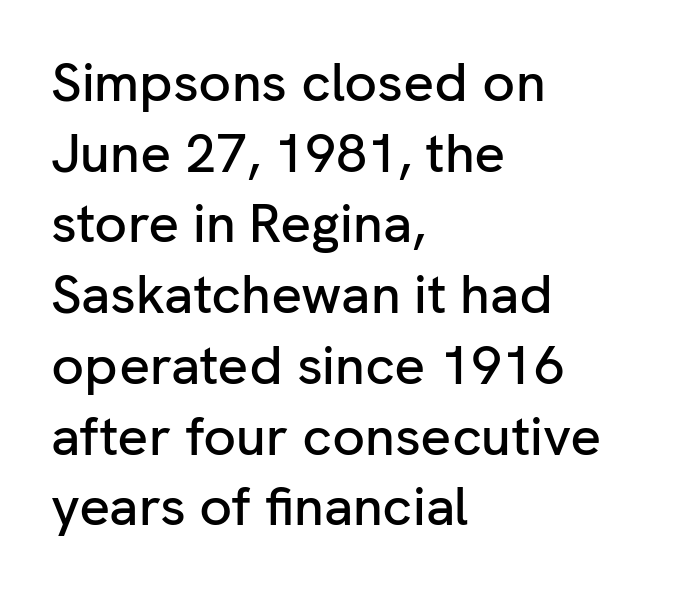
The image shows 54 px sans-serif type, upright; set left-aligned, normal line spacing (1.31x), normal letter spacing, not underlined; low stroke contrast and a medium x-height.
